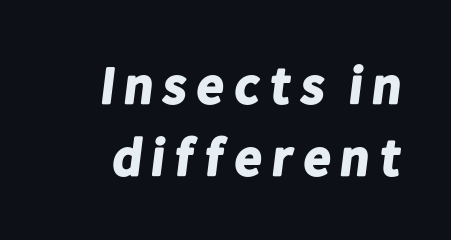
Q: Is the text bold? A: Yes.
Q: Is the typeface a serif or a sans-serif typeface? A: Sans-serif.
Q: Is the text underlined? A: No.
Q: Is the spacing between lines tight, normal or loose? A: Normal.
Q: Width (condensed, normal, or wide)? A: Normal.
Q: Stroke contrast? A: Low.
Q: x-height? A: Medium.
Q: Monospaced? A: No.
